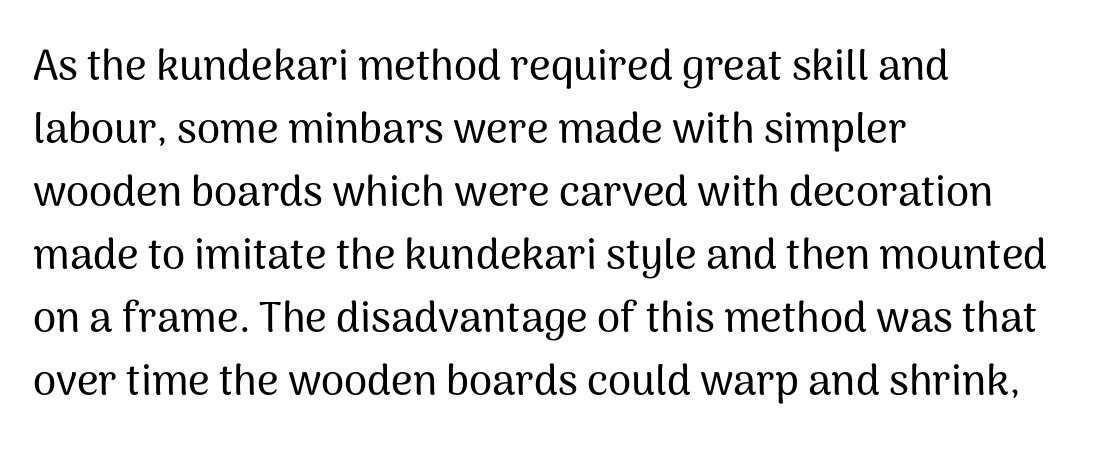
Q: Is the text italic (slanted)? A: No, it is upright.
Q: Is the typeface a serif or a sans-serif typeface? A: Sans-serif.
Q: Is the text underlined? A: No.
Q: How is the paragraph aligned? A: Left-aligned.
Q: Is the spacing between letters normal or unusually wide? A: Normal.
Q: Is the spacing between lines tight, normal or loose? A: Normal.
Q: Width (condensed, normal, or wide)? A: Normal.
Q: Stroke contrast? A: Medium.
Q: x-height? A: Medium.
Q: Monospaced? A: No.
